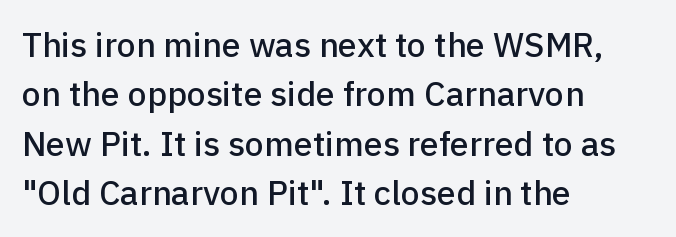
The image shows 34 px sans-serif type, upright; set left-aligned, normal line spacing (1.45x), normal letter spacing, not underlined; low stroke contrast and a medium x-height.
